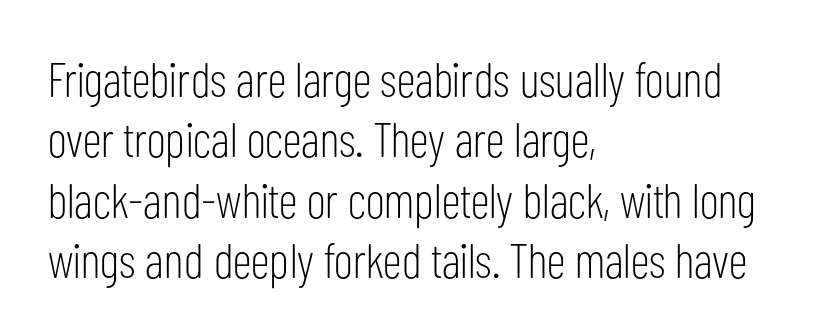
The image shows 49 px light, condensed sans-serif type, upright; set left-aligned, line spacing 1.23x, normal letter spacing, not underlined; low stroke contrast and a medium x-height.
